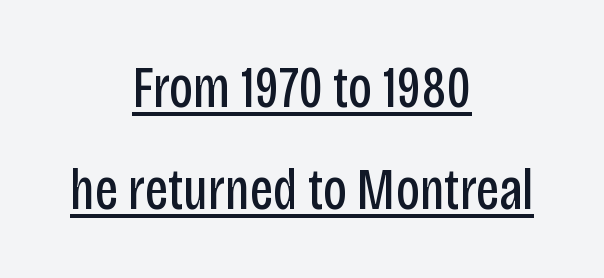
Q: Is the text bold? A: No.
Q: Is the text italic (slanted)? A: No, it is upright.
Q: Is the typeface a serif or a sans-serif typeface? A: Sans-serif.
Q: Is the text underlined? A: Yes.
Q: How is the paragraph aligned? A: Centered.
Q: Is the spacing between letters normal or unusually wide? A: Normal.
Q: Width (condensed, normal, or wide)? A: Condensed.
Q: Stroke contrast? A: Low.
Q: x-height? A: Large.
Q: Monospaced? A: No.
